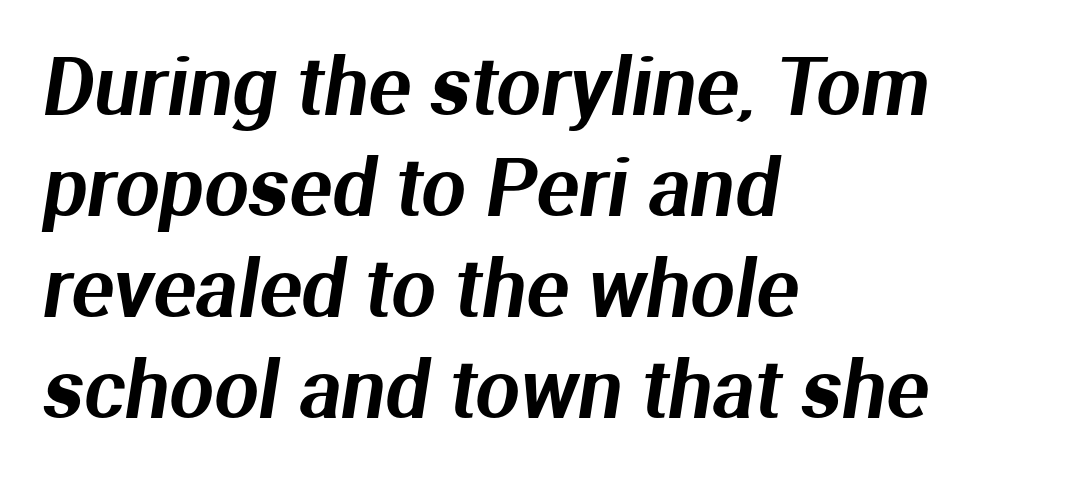
Q: Is the typeface a serif or a sans-serif typeface? A: Sans-serif.
Q: Is the text underlined? A: No.
Q: How is the paragraph aligned? A: Left-aligned.
Q: Is the spacing between letters normal or unusually wide? A: Normal.
Q: Is the spacing between lines tight, normal or loose? A: Normal.
Q: Width (condensed, normal, or wide)? A: Normal.
Q: Stroke contrast? A: Medium.
Q: x-height? A: Medium.
Q: Monospaced? A: No.
